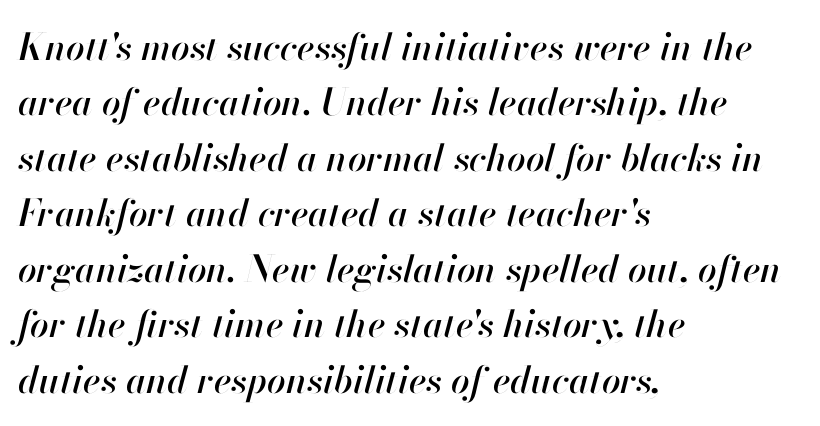
{"italic": "yes", "lean": "right", "slant_degrees": 13, "width": "normal", "stroke_contrast": "high", "x_height": "small", "monospaced": "no", "underline": "no", "align": "left", "line_spacing": "normal", "line_spacing_ratio": 1.5, "letter_spacing": "normal", "letter_spacing_em": 0.0, "glyph_px": 37}
